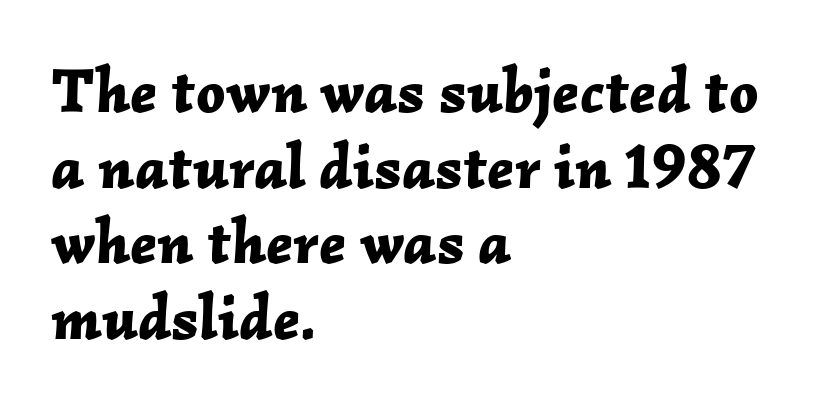
The image shows 63 px bold type, italic (leaning right); set left-aligned, line spacing 1.2x, normal letter spacing, not underlined; low stroke contrast and a medium x-height.
